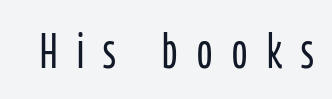
The gap between lines stays unmarked. The tracking jumps out immediately: characters are airy and widely separated. No italicization has been applied; the sample stays upright. Type style note: lacks serifs.
